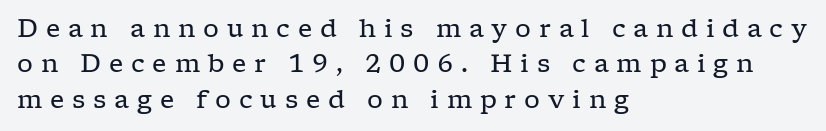
Q: Is the text bold? A: No.
Q: Is the text italic (slanted)? A: No, it is upright.
Q: Is the text underlined? A: No.
Q: How is the paragraph aligned? A: Left-aligned.
Q: Is the spacing between letters normal or unusually wide? A: Unusually wide.
Q: Is the spacing between lines tight, normal or loose? A: Normal.
